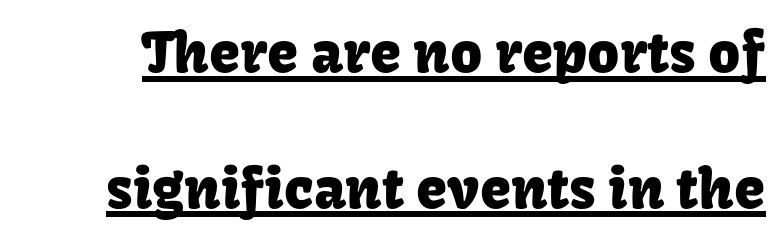
The image shows 56 px sans-serif type, upright; set loose line spacing (2.42x), normal letter spacing, underlined; low stroke contrast and a medium x-height.
